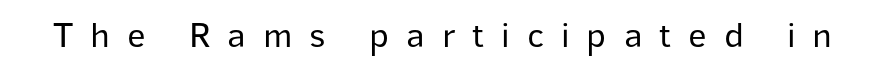
Observe the absence of serifs on each vertical stroke in this sample. These lines have a slow, spaced-out rhythm from letter to letter. No heavy texture on the line: the type isn't bold. The strip under each line holds only bare page. In terms of posture, this sample is upright. The rendering uses natural spacing where letterforms have individual widths.
